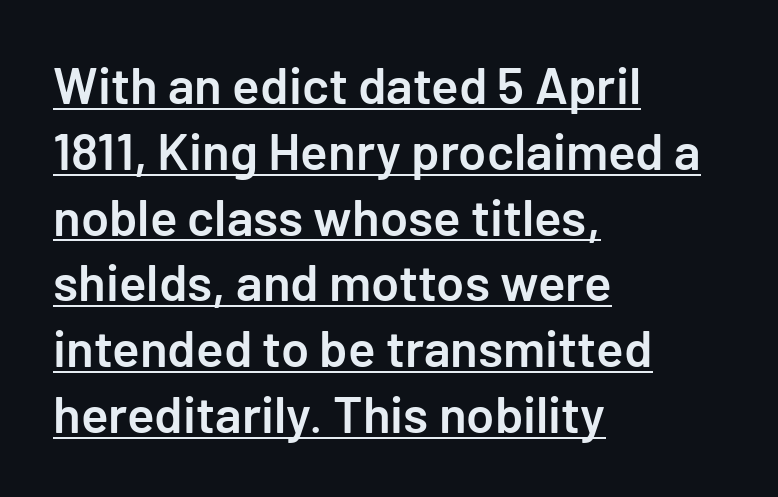
Where is the straight margin? On the left. Do the letters lean? They stand straight. These words are printed semibold, heavier than regular yet not bold. The characters display no serif detailing; their extremities are plain.
